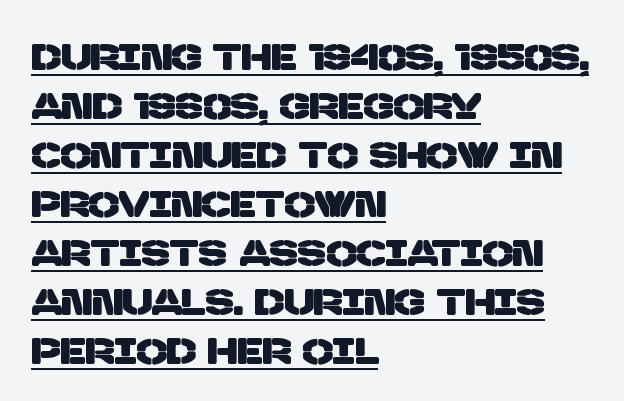
The image shows 36 px sans-serif type; set left-aligned, normal line spacing (1.36x), normal letter spacing, underlined; low stroke contrast and a large x-height.
